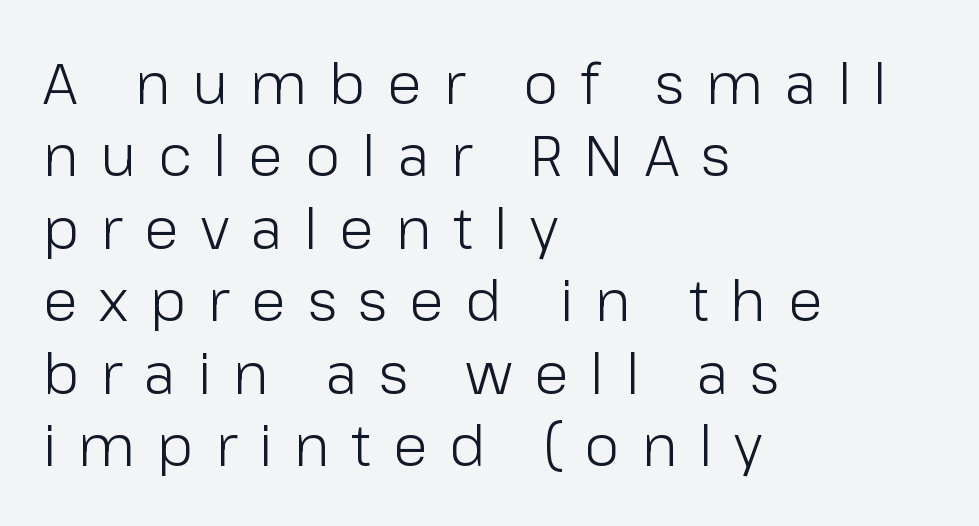
The image shows 57 px light sans-serif type, upright; set left-aligned, normal line spacing (1.27x), unusually wide letter spacing (+0.38 em), not underlined; low stroke contrast and a medium x-height.
